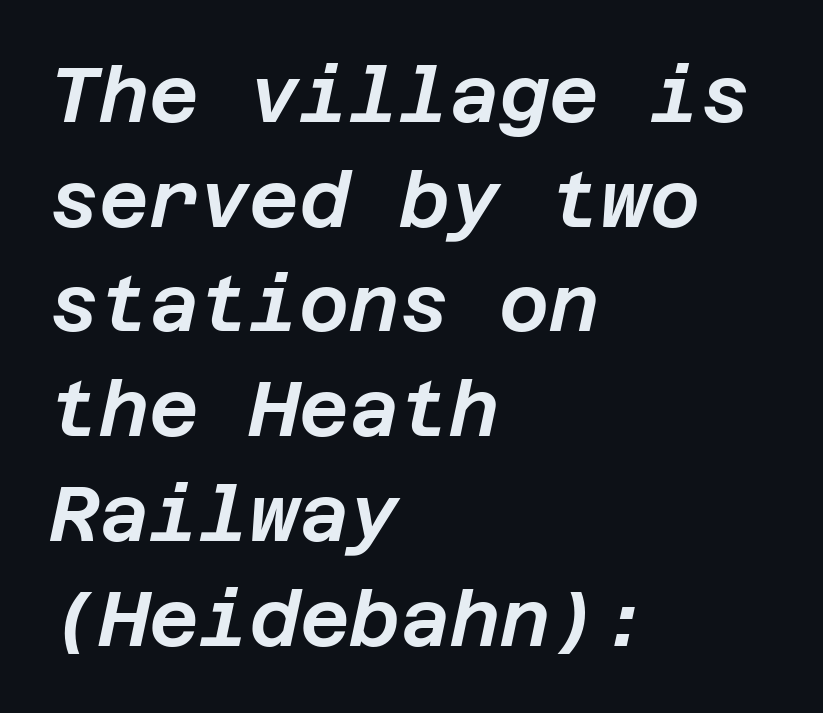
The face used here is rendered with its standard letterfit. The foot of each line stays bare and open. The face used here has a pronounced slope to its letters. The lines sit at an ordinary, default distance from one another.
